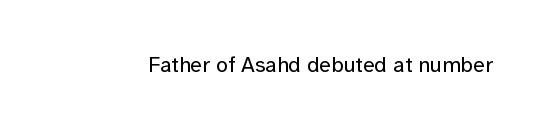
The image shows 22 px text type, upright; set normal letter spacing, not underlined.
